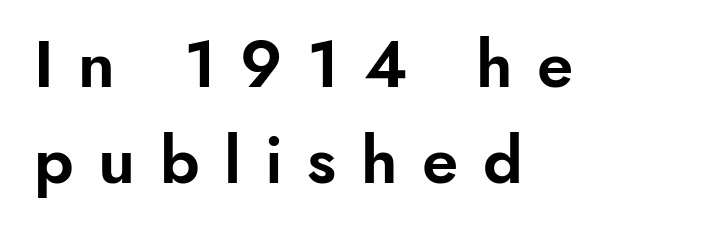
{"serif": "no", "italic": "no", "width": "normal", "stroke_contrast": "low", "x_height": "small", "monospaced": "no", "underline": "no", "align": "left", "line_spacing": "normal", "line_spacing_ratio": 1.45, "letter_spacing": "wide", "letter_spacing_em": 0.37, "glyph_px": 66}
